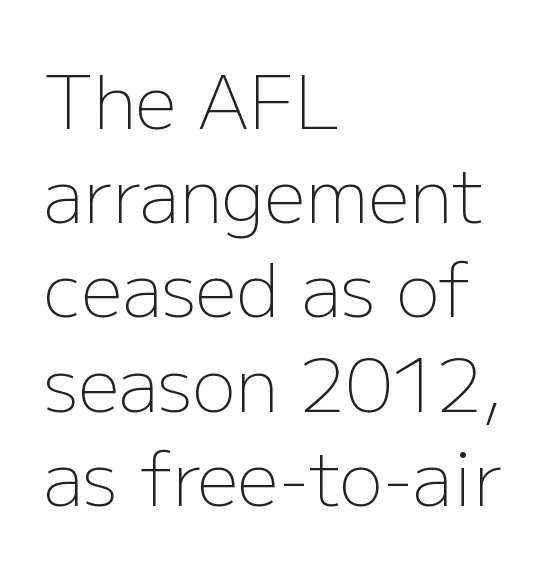
{"serif": "no", "italic": "no", "bold": "no", "weight": "light", "width": "normal", "stroke_contrast": "low", "x_height": "medium", "monospaced": "no", "underline": "no", "align": "left", "line_spacing": "normal", "line_spacing_ratio": 1.29, "letter_spacing": "normal", "letter_spacing_em": 0.0, "glyph_px": 73}
